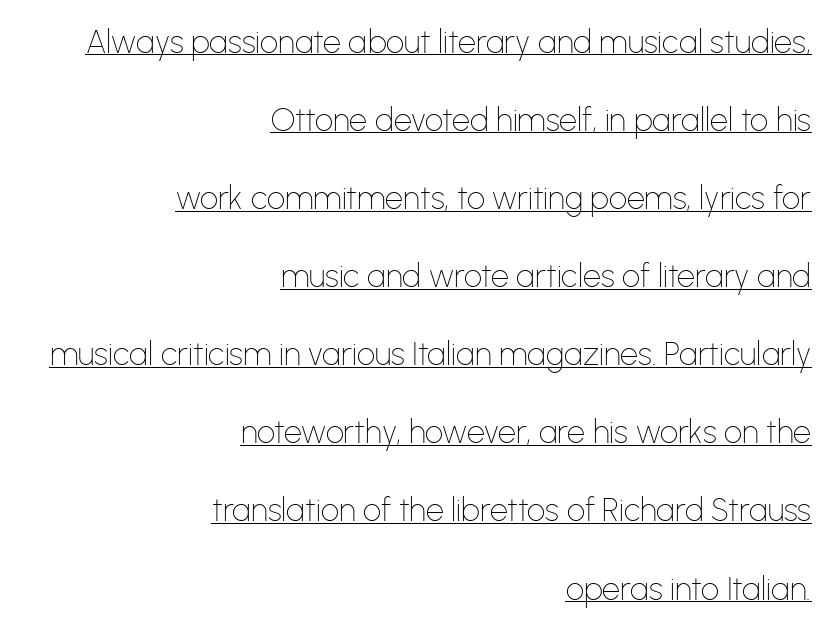
Proportional: the letters do not fall into vertical columns. Honestly, the rows look like they've been pulled way apart. The face looks like a standard text weight, possibly lighter. Upright lettering throughout.
